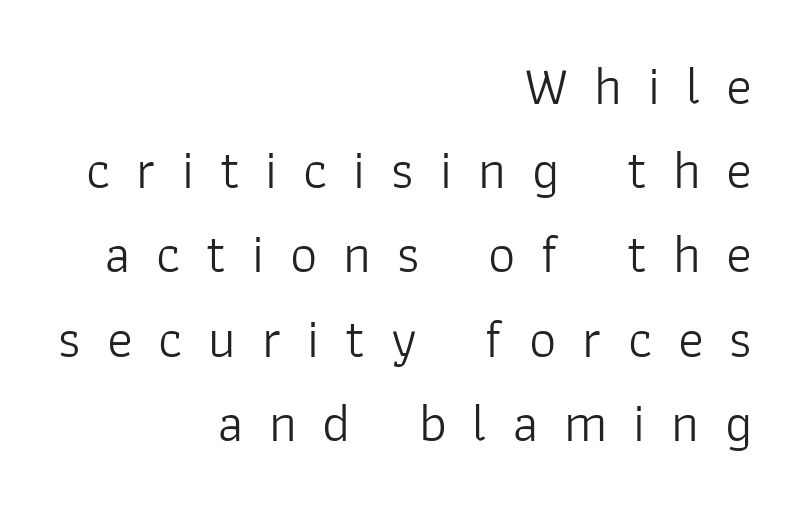
The image shows 54 px light sans-serif type, upright; set right-aligned, normal line spacing (1.56x), unusually wide letter spacing (+0.48 em), not underlined; low stroke contrast and a medium x-height.
